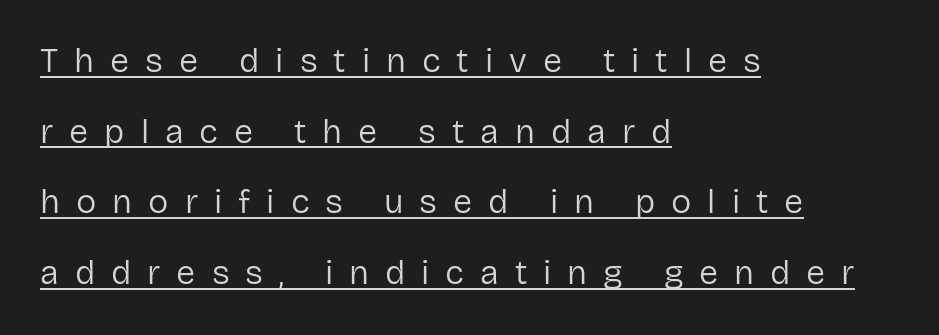
Is this a heavy cut? Hardly; it is regular or lighter. The type sits square on the baseline with zero lean. Nope, no serifs anywhere on these letters. Interline gaps are noticeably wide in this sample. Short note: letters widely spaced.
